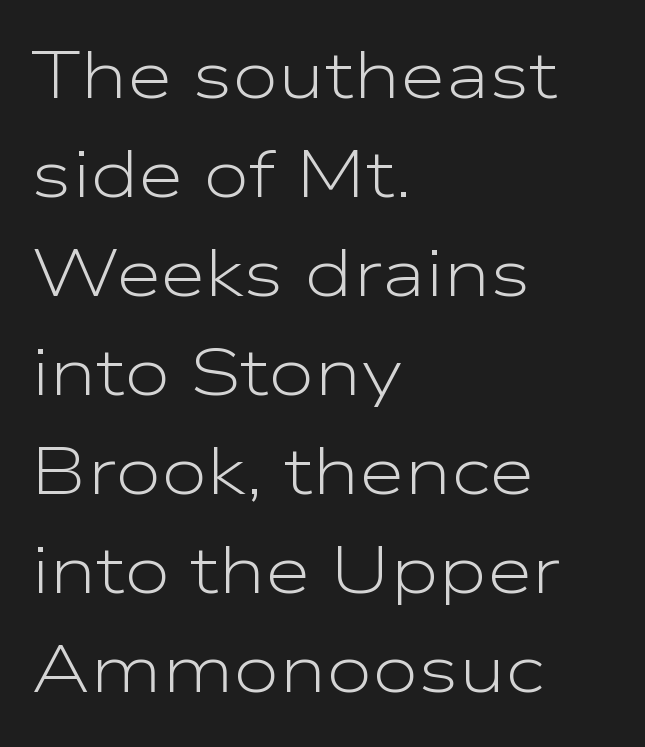
Q: Is the text bold? A: No.
Q: Is the text italic (slanted)? A: No, it is upright.
Q: Is the typeface a serif or a sans-serif typeface? A: Sans-serif.
Q: Is the text underlined? A: No.
Q: How is the paragraph aligned? A: Left-aligned.
Q: Is the spacing between letters normal or unusually wide? A: Normal.
Q: Is the spacing between lines tight, normal or loose? A: Normal.
Q: Width (condensed, normal, or wide)? A: Wide.
Q: Stroke contrast? A: Low.
Q: x-height? A: Medium.
Q: Monospaced? A: No.
